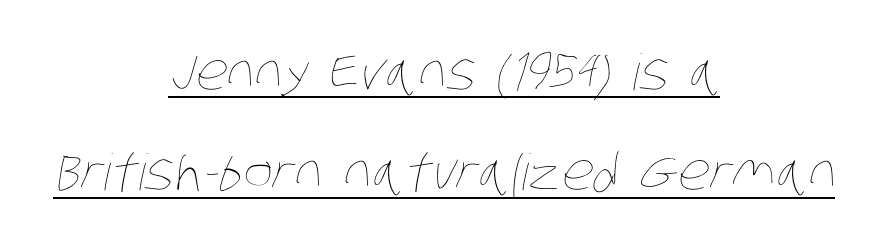
The image shows 50 px thin, condensed type; set centered, loose line spacing (2.01x), normal letter spacing, underlined; low stroke contrast and a large x-height.
